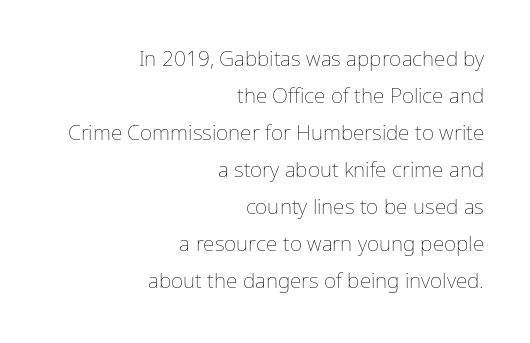
{"italic": "no", "bold": "no", "underline": "no", "align": "right", "line_spacing_ratio": 1.76, "letter_spacing": "normal", "letter_spacing_em": 0.0, "glyph_px": 21}
